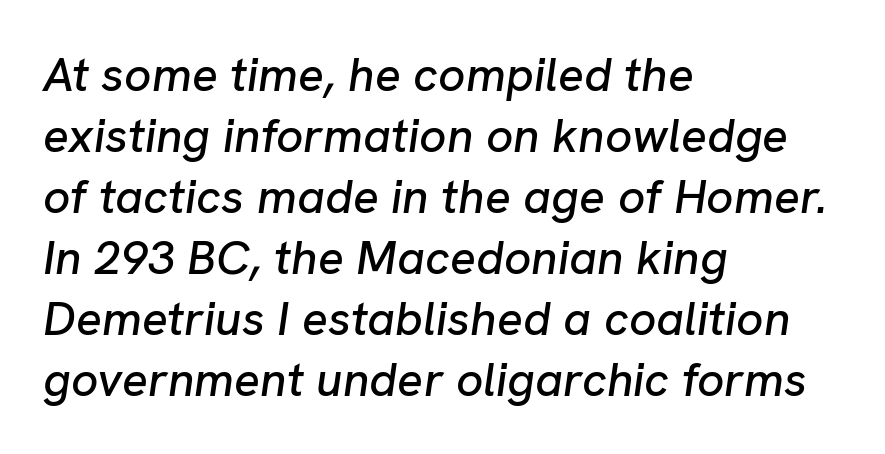
Q: Is the text italic (slanted)? A: Yes, it leans right by about 8 degrees.
Q: Is the text underlined? A: No.
Q: How is the paragraph aligned? A: Left-aligned.
Q: Is the spacing between letters normal or unusually wide? A: Normal.
Q: Is the spacing between lines tight, normal or loose? A: Normal.
Q: Width (condensed, normal, or wide)? A: Normal.
Q: Stroke contrast? A: Low.
Q: x-height? A: Medium.
Q: Monospaced? A: No.
